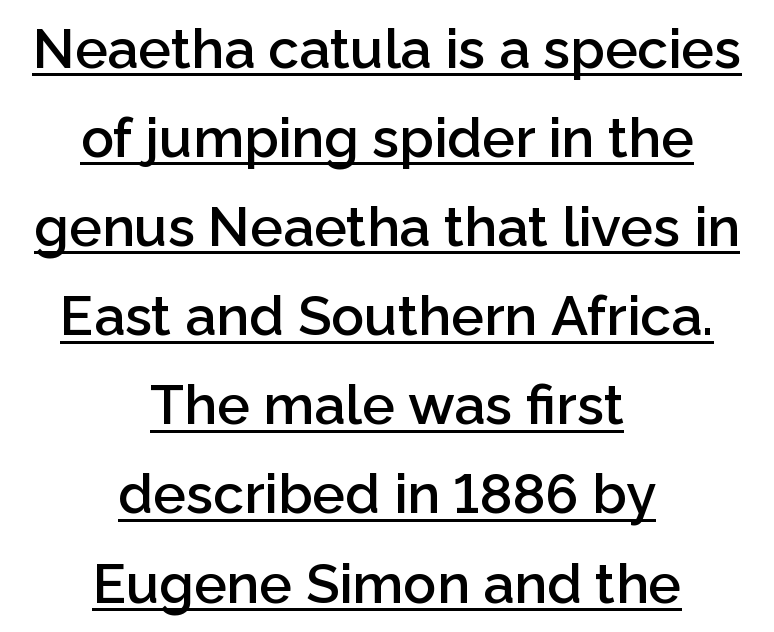
{"serif": "no", "italic": "no", "bold": "semi", "weight": "semibold", "width": "normal", "stroke_contrast": "low", "x_height": "medium", "monospaced": "no", "underline": "yes", "align": "center", "line_spacing": "normal", "line_spacing_ratio": 1.62, "letter_spacing": "normal", "letter_spacing_em": 0.0, "glyph_px": 55}
